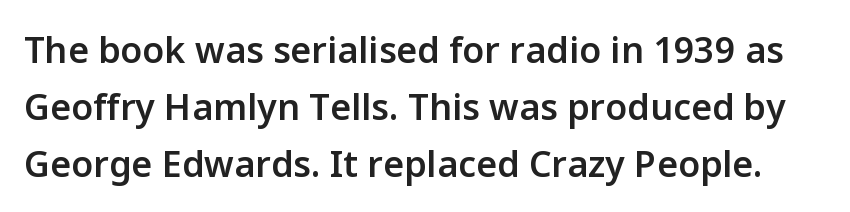
Q: Is the text bold? A: Semi-bold.
Q: Is the text italic (slanted)? A: No, it is upright.
Q: Is the typeface a serif or a sans-serif typeface? A: Sans-serif.
Q: Is the text underlined? A: No.
Q: Is the spacing between letters normal or unusually wide? A: Normal.
Q: Is the spacing between lines tight, normal or loose? A: Normal.
Q: Width (condensed, normal, or wide)? A: Normal.
Q: Stroke contrast? A: Low.
Q: x-height? A: Medium.
Q: Monospaced? A: No.
